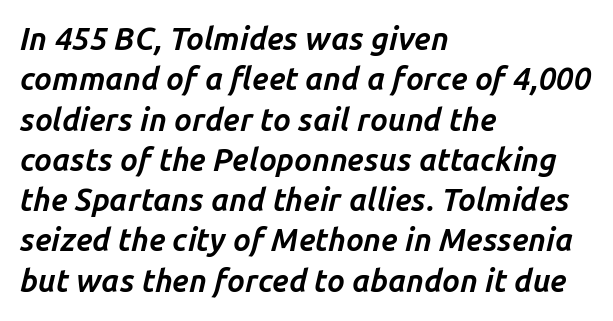
Every character sits at an angle, as italics do. Does the copy run flush right? No — it runs flush left. Is there much room between lines? A standard amount, neither cramped nor airy. Standard letterfit; no display-style spreading of the glyphs. The baseline area is clear. The rendering uses natural spacing where letterforms have individual widths.
